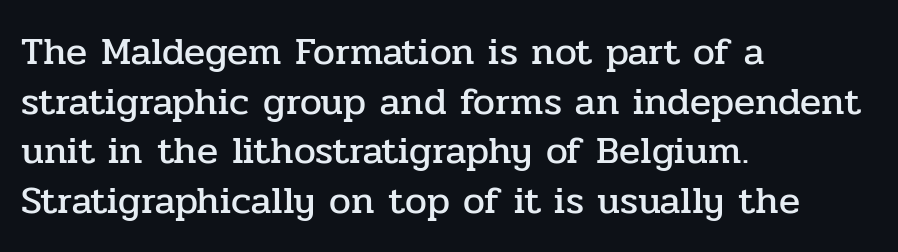
{"serif": "yes", "italic": "no", "width": "normal", "stroke_contrast": "low", "x_height": "medium", "monospaced": "no", "underline": "no", "align": "left", "line_spacing": "normal", "line_spacing_ratio": 1.27, "letter_spacing": "normal", "letter_spacing_em": 0.0, "glyph_px": 39}
